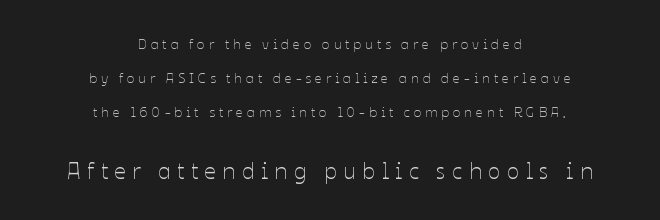
Q: Is the text bold? A: No.
Q: Is the text italic (slanted)? A: No, it is upright.
Q: Is the text underlined? A: No.
Q: How is the paragraph aligned? A: Centered.
Q: Is the spacing between letters normal or unusually wide? A: Unusually wide.
Q: Is the spacing between lines tight, normal or loose? A: Loose.
Q: Which block of text is set in a larger size, the first (top) or the second (bottom)? A: The second (bottom) one.
